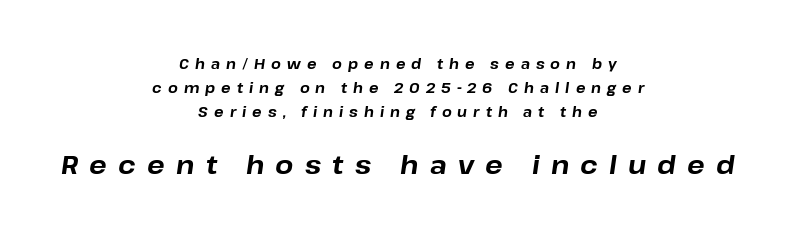
The image shows 26 px bold type, italic (leaning right); set centered, normal line spacing (1.7x), unusually wide letter spacing (+0.43 em), not underlined; the second (bottom) block is 1.86x larger.
